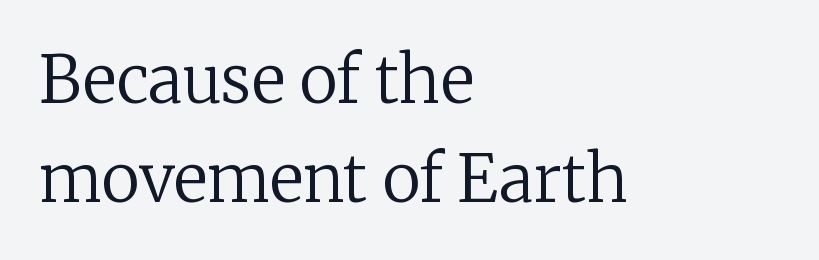
The image shows 65 px regular-weight serif type, upright; set left-aligned, normal line spacing (1.53x), normal letter spacing, not underlined; low stroke contrast and a medium x-height.
